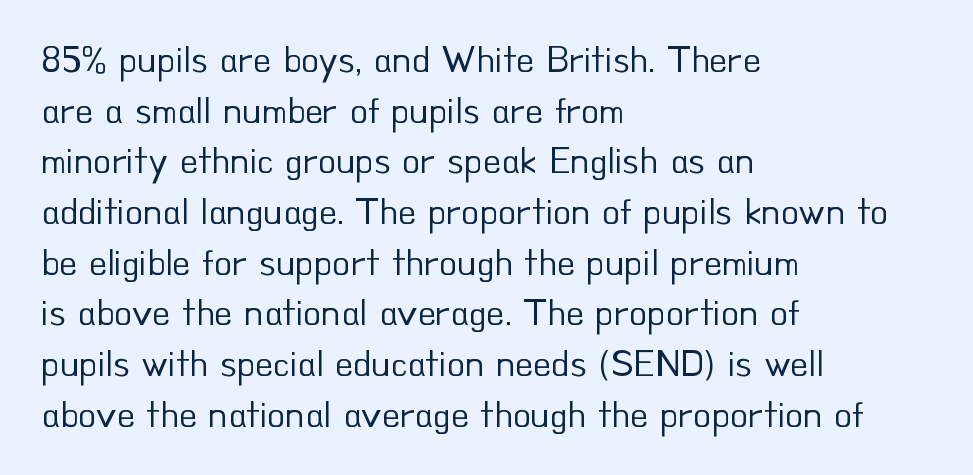
The image shows 37 px regular-weight sans-serif type, upright; set left-aligned, normal line spacing (1.37x), normal letter spacing, not underlined; low stroke contrast and a small x-height.
